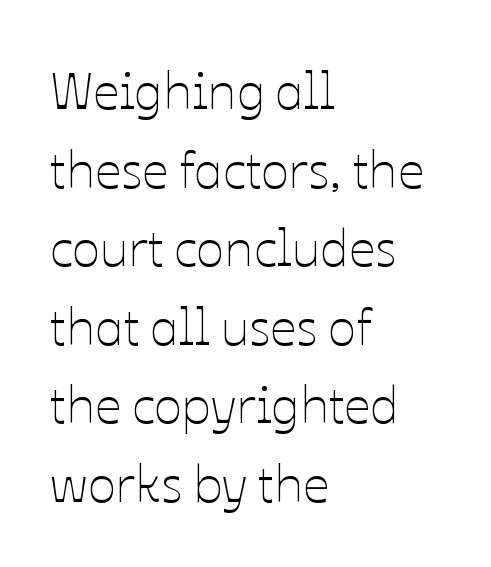
The image shows 52 px thin type, upright; set left-aligned, normal line spacing (1.51x), normal letter spacing, not underlined; low stroke contrast and a medium x-height.
